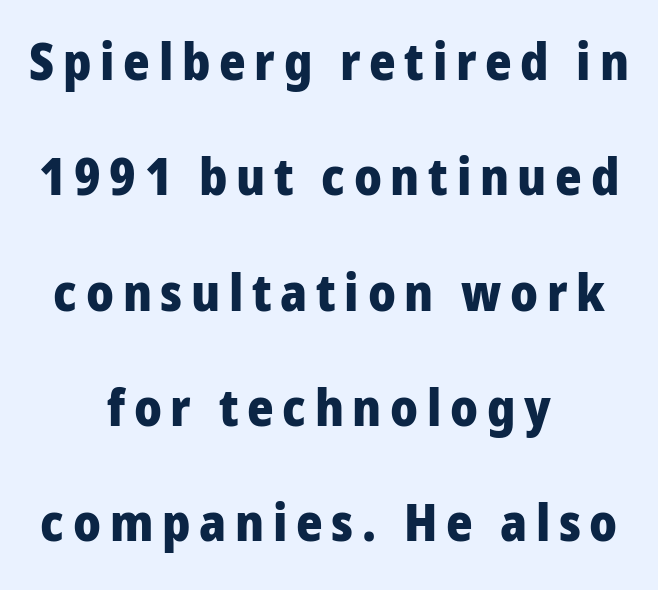
The image shows 51 px heavy sans-serif type, upright; set centered, loose line spacing (2.26x), not underlined; low stroke contrast and a medium x-height.
